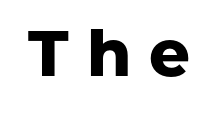
You could not count columns in this text — the font is proportionally spaced. The space beneath each line is pristine and unruled. Posture: straight, roman, zero tilt. Classification — sans serif.
